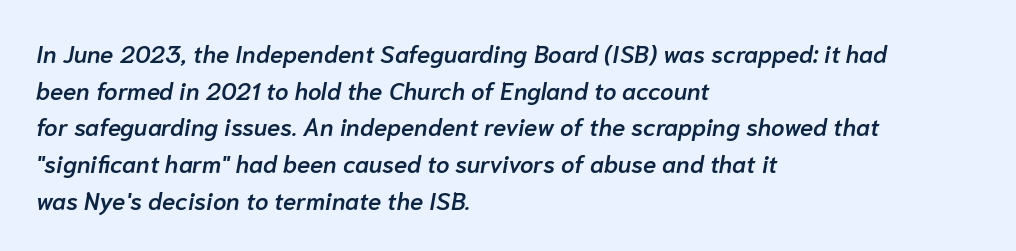
Line spacing here is normal. Reading down the block, your eye returns to a fixed left position each line. There is no visible air inserted between adjacent glyphs. Nobody drew a line under any word here. Every letter is mildly thick-stroked: semibold rather than bold. Does the lettering tilt? It does — this is italic.
